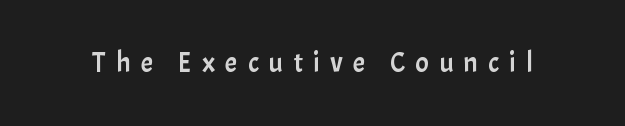
The image shows 28 px sans-serif type, upright; set unusually wide letter spacing (+0.36 em), not underlined; low stroke contrast and a medium x-height.
